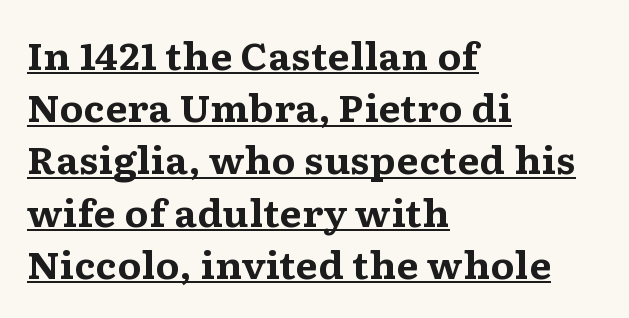
{"serif": "yes", "italic": "no", "bold": "yes", "weight": "bold", "width": "wide", "stroke_contrast": "medium", "x_height": "medium", "monospaced": "no", "underline": "yes", "align": "left", "line_spacing": "normal", "line_spacing_ratio": 1.45, "letter_spacing": "normal", "letter_spacing_em": 0.0, "glyph_px": 36}
